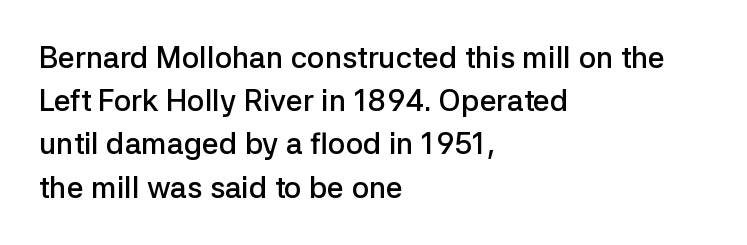
Q: Is the text bold? A: Semi-bold.
Q: Is the text italic (slanted)? A: No, it is upright.
Q: Is the typeface a serif or a sans-serif typeface? A: Sans-serif.
Q: Is the text underlined? A: No.
Q: How is the paragraph aligned? A: Left-aligned.
Q: Is the spacing between letters normal or unusually wide? A: Normal.
Q: Is the spacing between lines tight, normal or loose? A: Normal.
Q: Width (condensed, normal, or wide)? A: Normal.
Q: Stroke contrast? A: Low.
Q: x-height? A: Medium.
Q: Monospaced? A: No.
